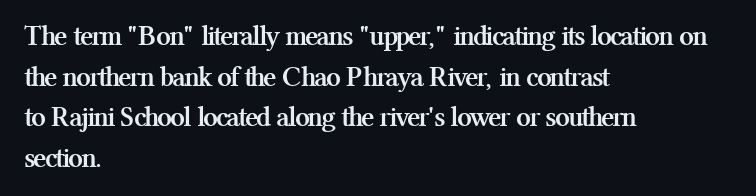
Q: Is the text bold? A: Yes.
Q: Is the text italic (slanted)? A: No, it is upright.
Q: Is the typeface a serif or a sans-serif typeface? A: Serif.
Q: Is the text underlined? A: No.
Q: How is the paragraph aligned? A: Left-aligned.
Q: Is the spacing between letters normal or unusually wide? A: Normal.
Q: Is the spacing between lines tight, normal or loose? A: Normal.
Q: Width (condensed, normal, or wide)? A: Normal.
Q: Stroke contrast? A: Medium.
Q: x-height? A: Medium.
Q: Monospaced? A: No.
